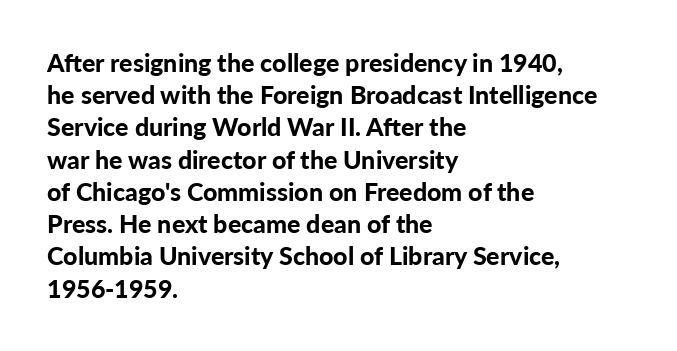
The image shows 25 px bold type, upright; set left-aligned, normal line spacing (1.29x), normal letter spacing, not underlined.
